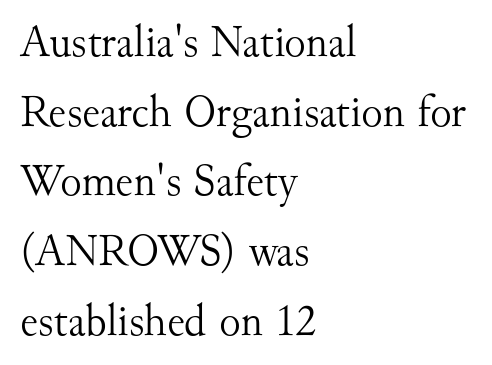
Q: Is the text bold? A: No.
Q: Is the text italic (slanted)? A: No, it is upright.
Q: Is the typeface a serif or a sans-serif typeface? A: Serif.
Q: Is the text underlined? A: No.
Q: How is the paragraph aligned? A: Left-aligned.
Q: Is the spacing between letters normal or unusually wide? A: Normal.
Q: Is the spacing between lines tight, normal or loose? A: Normal.
Q: Width (condensed, normal, or wide)? A: Normal.
Q: Stroke contrast? A: Medium.
Q: x-height? A: Small.
Q: Monospaced? A: No.
